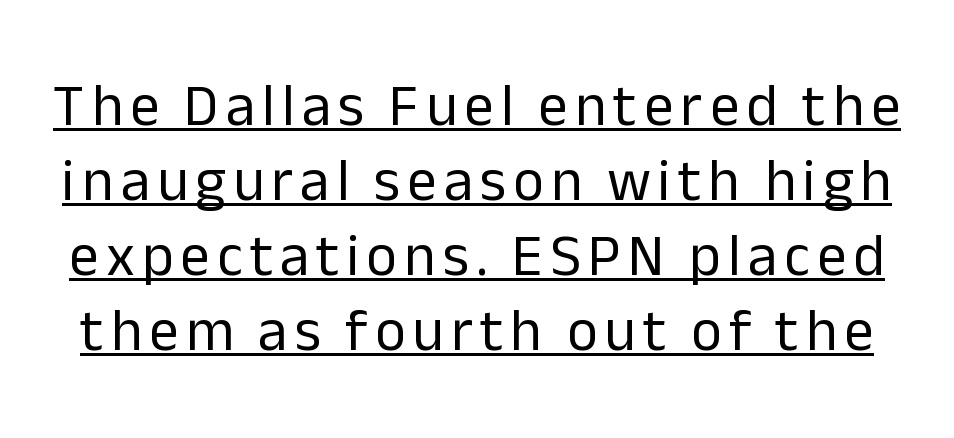
Q: Is the text bold? A: No.
Q: Is the text italic (slanted)? A: No, it is upright.
Q: Is the typeface a serif or a sans-serif typeface? A: Sans-serif.
Q: Is the text underlined? A: Yes.
Q: Is the spacing between lines tight, normal or loose? A: Normal.
Q: Width (condensed, normal, or wide)? A: Normal.
Q: Stroke contrast? A: Low.
Q: x-height? A: Medium.
Q: Monospaced? A: No.
